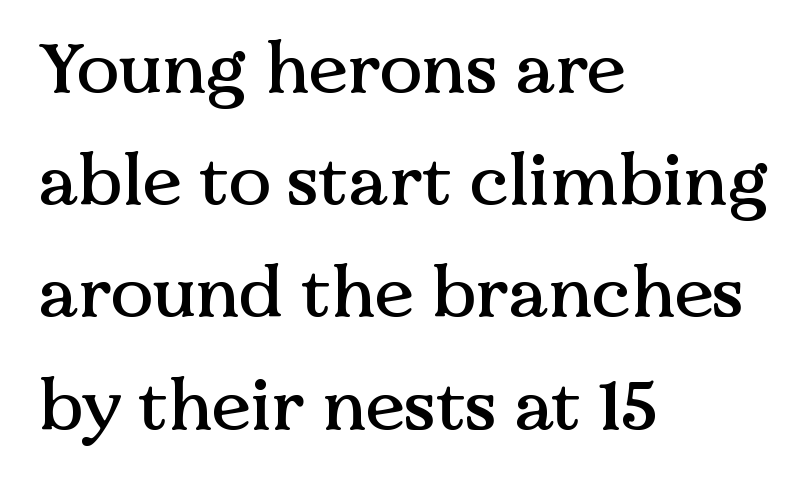
Q: Is the text italic (slanted)? A: No, it is upright.
Q: Is the typeface a serif or a sans-serif typeface? A: Serif.
Q: Is the text underlined? A: No.
Q: How is the paragraph aligned? A: Left-aligned.
Q: Is the spacing between letters normal or unusually wide? A: Normal.
Q: Is the spacing between lines tight, normal or loose? A: Normal.
Q: Width (condensed, normal, or wide)? A: Normal.
Q: Stroke contrast? A: Medium.
Q: x-height? A: Medium.
Q: Monospaced? A: No.
